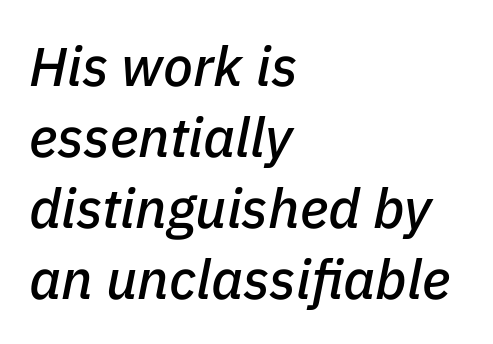
The image shows 55 px text type, italic (leaning right); set left-aligned, normal line spacing (1.29x), normal letter spacing, not underlined; low stroke contrast and a medium x-height.
